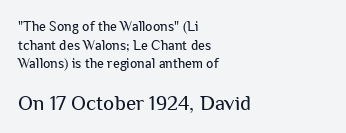
Q: Is the text bold? A: No.
Q: Is the text italic (slanted)? A: No, it is upright.
Q: Is the text underlined? A: No.
Q: How is the paragraph aligned? A: Left-aligned.
Q: Is the spacing between letters normal or unusually wide? A: Normal.
Q: Is the spacing between lines tight, normal or loose? A: Normal.
Q: Which block of text is set in a larger size, the first (top) or the second (bottom)? A: The second (bottom) one.
